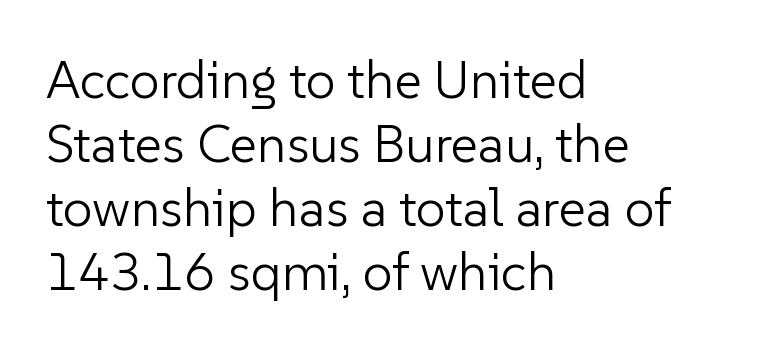
The strip under each line holds only bare page. A typesetter would call this proportional, since set widths differ per character. This is not heavy type; no bold has been used. The paragraph shown leans on its left margin.
